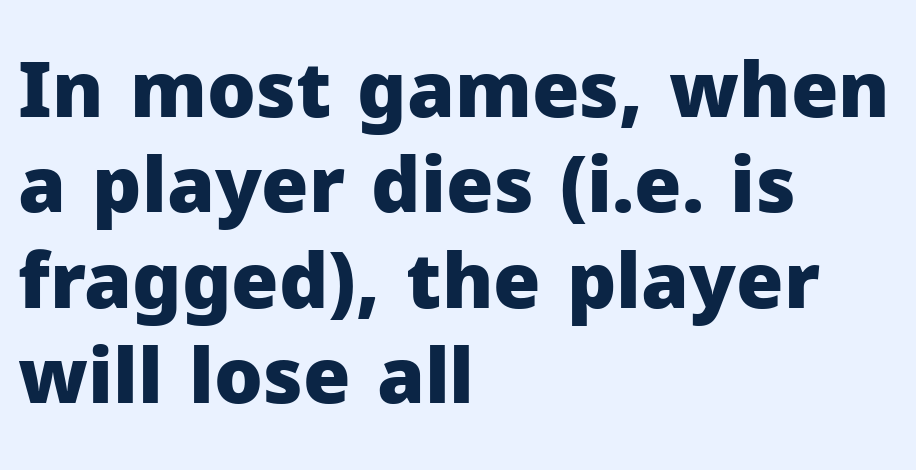
Spacing between characters is what you'd get straight out of the box. The lines are quadded left. Looks like regular typesetting: each glyph gets only the width it needs. The glyphs have the mass of a bold cut. No word sits above an underline. Nope, not italic — everything's standing straight.
